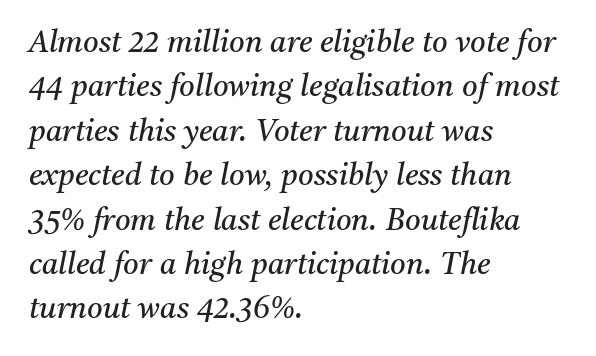
The image shows 30 px regular-weight serif type, italic (leaning right); set left-aligned, normal line spacing (1.48x), normal letter spacing, not underlined; medium stroke contrast and a medium x-height.
